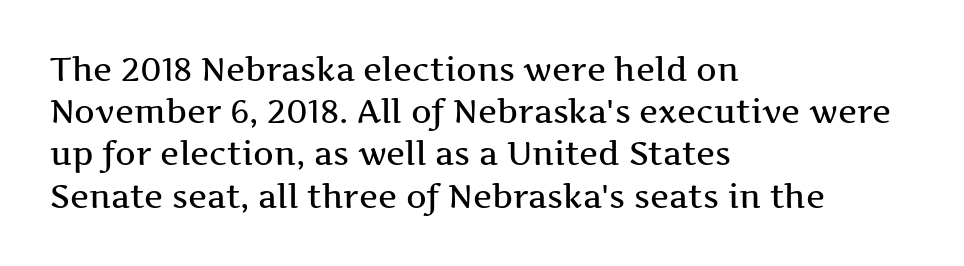
Tracking here is standard; glyphs follow each other at the usual distance. Varying glyph widths throughout — classic text-font behaviour. Ordinary non-slanted type is in use. The specimen omits any rule beneath the text block's lines. Little horizontal feet cap the strokes, marking this as serif type. If you drew a ruler down the left edge, every line would touch it.
